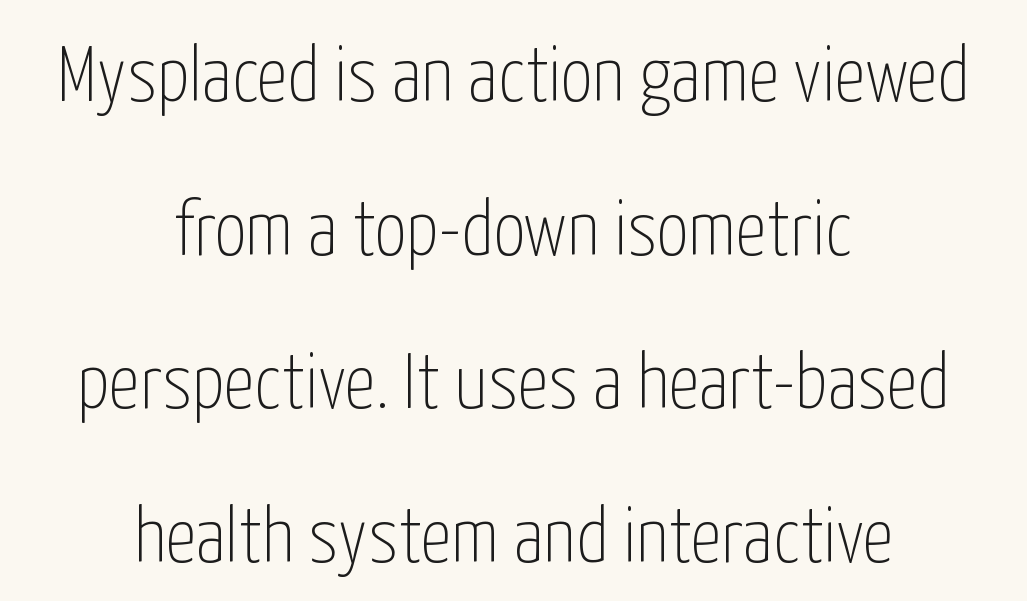
The image shows 78 px thin, condensed sans-serif type, upright; set centered, loose line spacing (1.97x), normal letter spacing, not underlined; low stroke contrast and a medium x-height.
